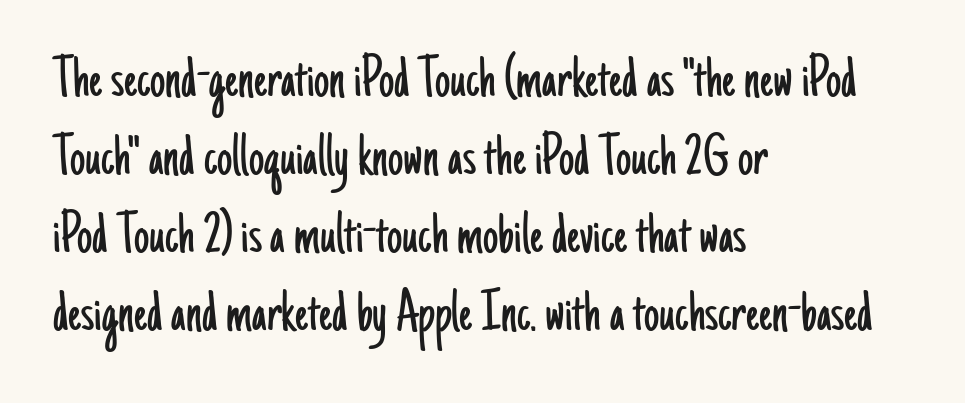
The image shows 61 px light, condensed sans-serif type, upright; set left-aligned, normal line spacing (1.28x), normal letter spacing, not underlined; low stroke contrast and a small x-height.
